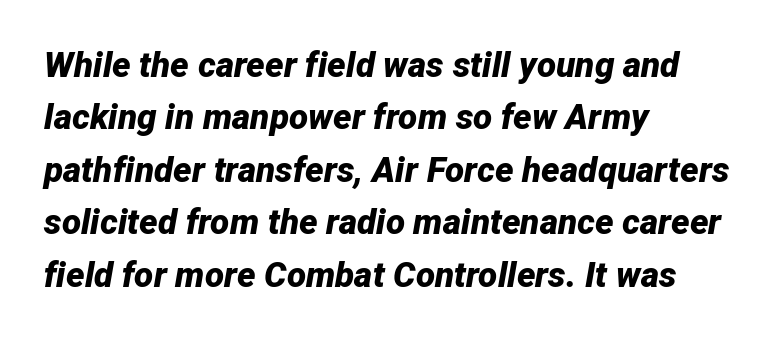
A normal amount of white space separates one row of letters from the next. The typesetting leans heavy: a genuine bold. Default kerning and tracking; the words read as compact shapes. Proportional: the letters do not fall into vertical columns. Where is the straight margin? On the left. Glance below the letters and you will spot only blank space.
